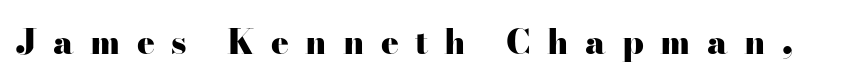
The face used here is proportionally spaced, like ordinary book or web type. Italic: no, the glyphs are upright roman. The baseline area is clear. Emphasis by weight is at full strength: bold. Is the letter spacing exaggerated? Yes — the characters are pushed far apart. The passage shown is typeset with a serif family.
